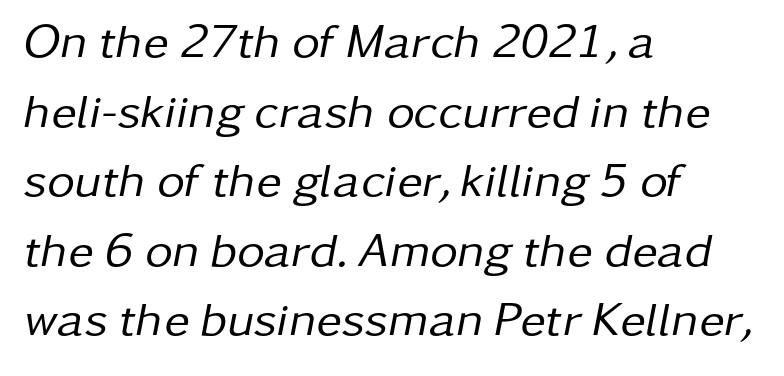
{"italic": "yes", "lean": "right", "slant_degrees": 11, "bold": "no", "weight": "regular", "width": "normal", "stroke_contrast": "low", "x_height": "medium", "monospaced": "no", "underline": "no", "align": "left", "line_spacing": "normal", "line_spacing_ratio": 1.45, "letter_spacing": "normal", "letter_spacing_em": 0.0, "glyph_px": 48}
